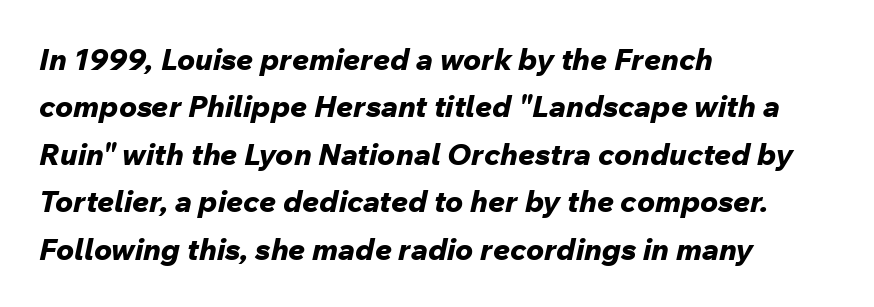
The glyphs have the mass of a bold cut. The type is set solid horizontally, with unmodified tracking. Spacing verdict: proportional, widths tailored to each character. Each new line begins a customary step beneath the previous one. Nobody drew a line under any word here.
